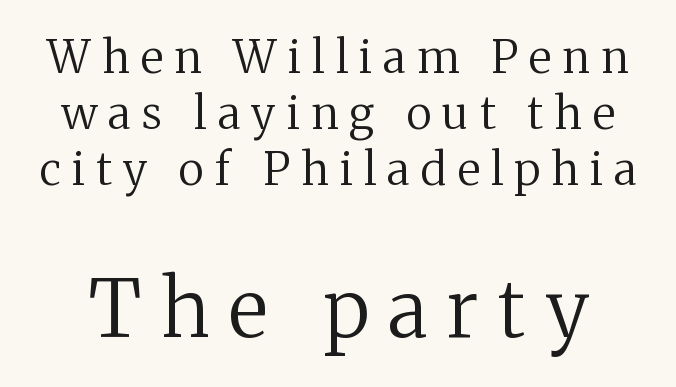
The image shows 79 px regular-weight serif type, upright; set line spacing 1.24x, unusually wide letter spacing (+0.25 em), not underlined; the second (bottom) block is 1.76x larger; medium stroke contrast and a medium x-height.
